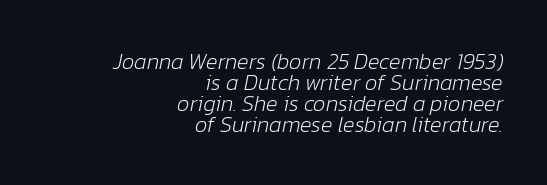
{"italic": "yes", "lean": "right", "slant_degrees": 12, "bold": "no", "underline": "no", "align": "right", "line_spacing": "tight", "line_spacing_ratio": 0.95, "letter_spacing": "normal", "letter_spacing_em": 0.0, "glyph_px": 22}
